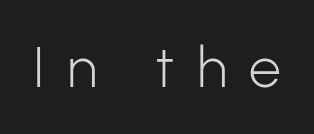
The passage shown has open, widely tracked lettering throughout. Proportional: the letters do not fall into vertical columns. Nothing heavy about these letters — not bold at all. Grotesque or geometric, the face here clearly has no serifs. Words float on clear page, feet unadorned. The lettering stays uniformly vertical, giving the passage a roman look.
